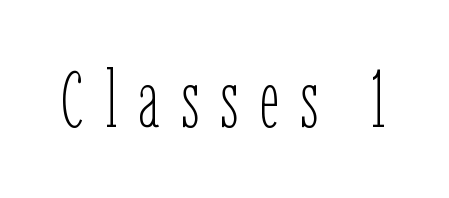
If you drew a line through each stem, it would be perfectly vertical. Letters have the restrained weight of plain body copy at most. Proportional: the letters do not fall into vertical columns. The tracking jumps out immediately: characters are airy and widely separated. Any mark beneath the type? The region is blank.
